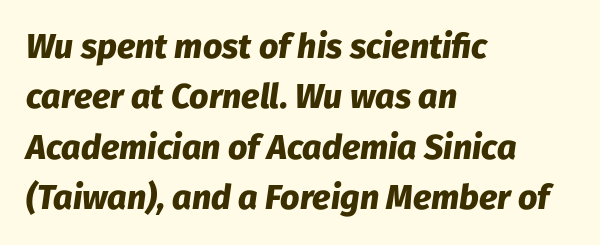
The font's italic variant was chosen for this text. Short note: letters normally spaced. Only glyphs here, with clear space below each row. Varying glyph widths throughout — classic text-font behaviour. The lines are quadded left.
